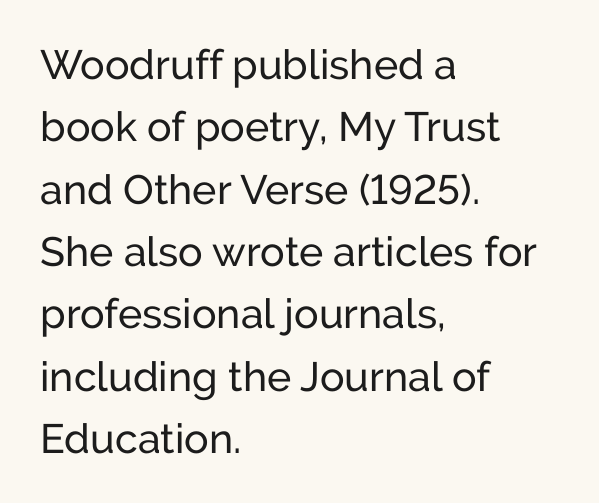
The image shows 41 px regular-weight sans-serif type, upright; set left-aligned, normal line spacing (1.52x), normal letter spacing, not underlined; low stroke contrast and a medium x-height.
